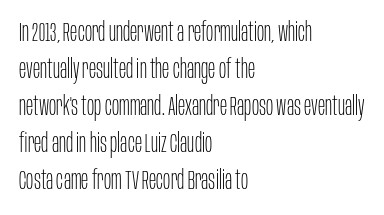
Q: Is the text bold? A: No.
Q: Is the text italic (slanted)? A: No, it is upright.
Q: Is the text underlined? A: No.
Q: How is the paragraph aligned? A: Left-aligned.
Q: Is the spacing between letters normal or unusually wide? A: Normal.
Q: Is the spacing between lines tight, normal or loose? A: Normal.
